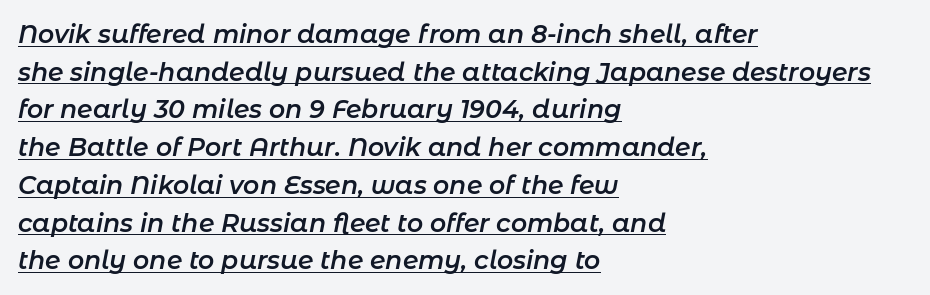
{"italic": "yes", "lean": "right", "slant_degrees": 11, "bold": "semi", "underline": "yes", "align": "left", "line_spacing": "normal", "line_spacing_ratio": 1.51, "letter_spacing": "normal", "letter_spacing_em": 0.0, "glyph_px": 25}
